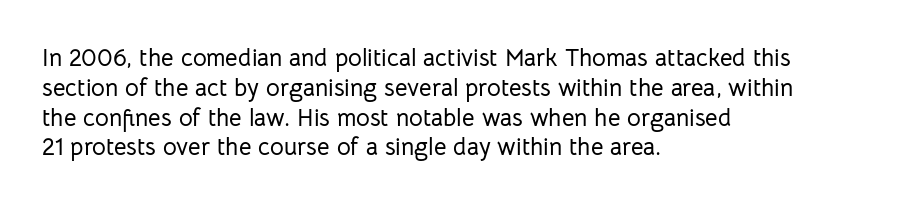
Q: Is the text italic (slanted)? A: No, it is upright.
Q: Is the text underlined? A: No.
Q: How is the paragraph aligned? A: Left-aligned.
Q: Is the spacing between letters normal or unusually wide? A: Normal.
